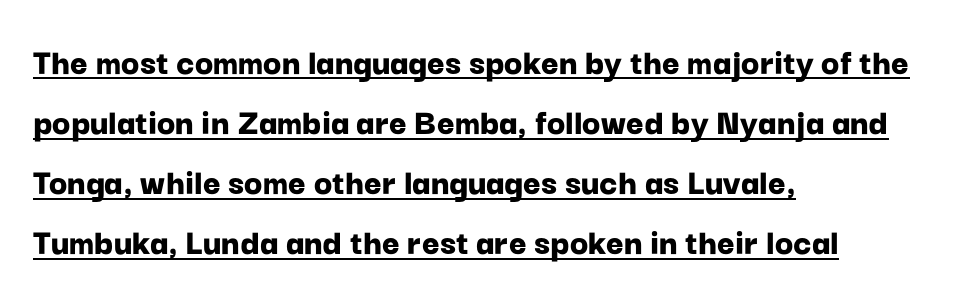
Q: Is the text bold? A: Yes.
Q: Is the text italic (slanted)? A: No, it is upright.
Q: Is the typeface a serif or a sans-serif typeface? A: Sans-serif.
Q: Is the text underlined? A: Yes.
Q: How is the paragraph aligned? A: Left-aligned.
Q: Is the spacing between letters normal or unusually wide? A: Normal.
Q: Is the spacing between lines tight, normal or loose? A: Normal.
Q: Width (condensed, normal, or wide)? A: Normal.
Q: Stroke contrast? A: Low.
Q: x-height? A: Medium.
Q: Monospaced? A: No.
